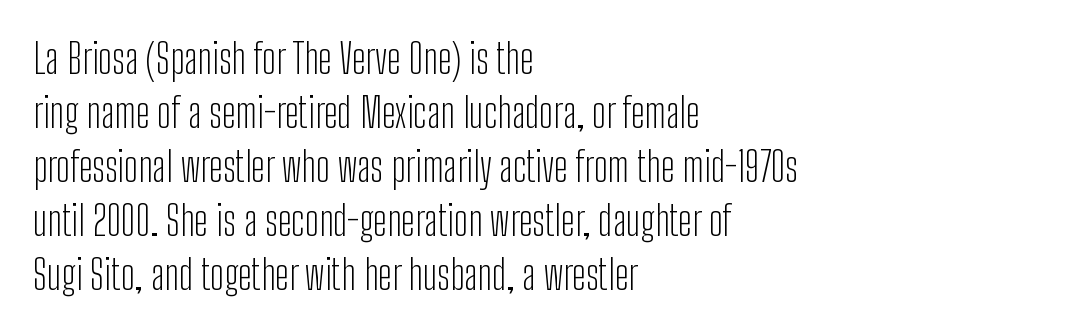
Notice how the stems are strictly vertical — no italics here. Students, note that the glyphs here touch the page at normal intervals. Nobody drew a line under any word here. Is this a sans? Yes — the strokes have no serifs. Weight: regular or lighter. Short and long lines alike share a common starting point at left.
